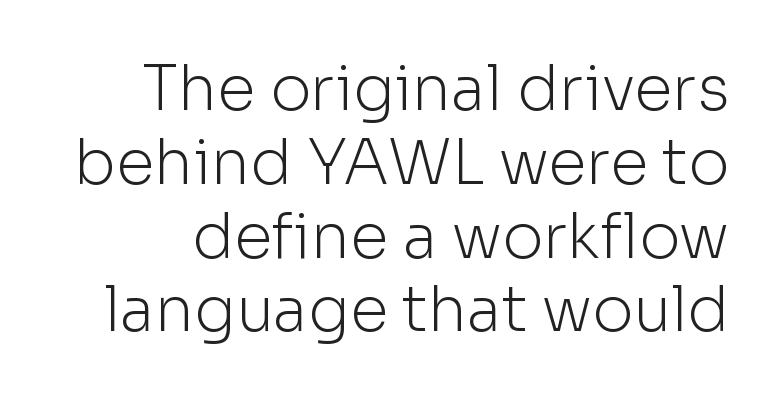
Q: Is the text bold? A: No.
Q: Is the text italic (slanted)? A: No, it is upright.
Q: Is the typeface a serif or a sans-serif typeface? A: Sans-serif.
Q: Is the text underlined? A: No.
Q: Is the spacing between letters normal or unusually wide? A: Normal.
Q: Width (condensed, normal, or wide)? A: Normal.
Q: Stroke contrast? A: Low.
Q: x-height? A: Medium.
Q: Monospaced? A: No.
